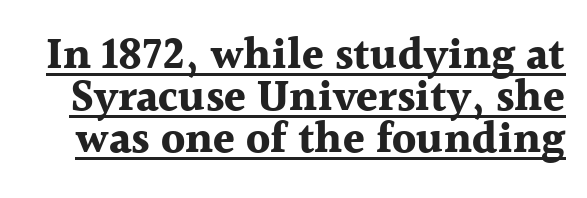
Q: Is the text bold? A: Yes.
Q: Is the text italic (slanted)? A: No, it is upright.
Q: Is the typeface a serif or a sans-serif typeface? A: Serif.
Q: Is the text underlined? A: Yes.
Q: Is the spacing between letters normal or unusually wide? A: Normal.
Q: Is the spacing between lines tight, normal or loose? A: Tight.
Q: Width (condensed, normal, or wide)? A: Normal.
Q: x-height? A: Medium.
Q: Monospaced? A: No.
